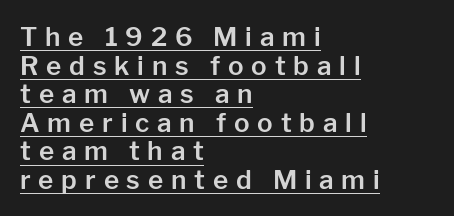
The image shows 26 px text type, upright; set left-aligned, tight line spacing (1.1x), unusually wide letter spacing (+0.3 em), underlined.
